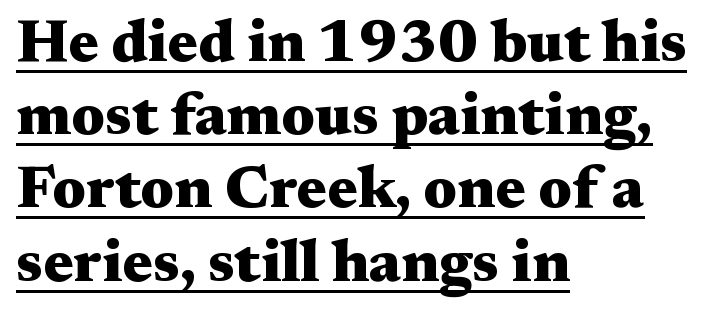
Q: Is the text bold? A: Yes.
Q: Is the text italic (slanted)? A: No, it is upright.
Q: Is the typeface a serif or a sans-serif typeface? A: Serif.
Q: Is the text underlined? A: Yes.
Q: How is the paragraph aligned? A: Left-aligned.
Q: Is the spacing between letters normal or unusually wide? A: Normal.
Q: Width (condensed, normal, or wide)? A: Wide.
Q: Stroke contrast? A: Medium.
Q: x-height? A: Medium.
Q: Monospaced? A: No.
